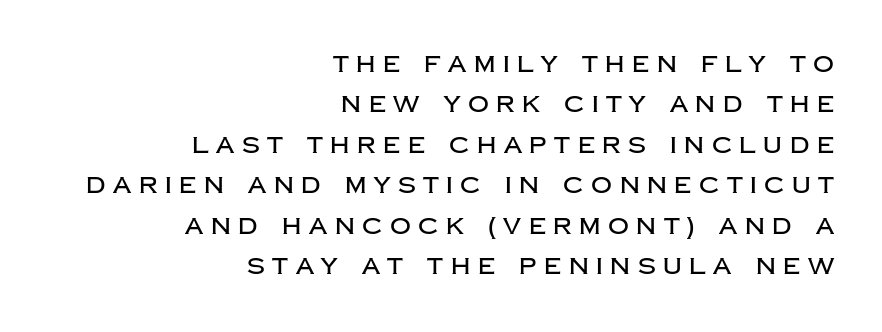
Q: Is the text italic (slanted)? A: No, it is upright.
Q: Is the text underlined? A: No.
Q: How is the paragraph aligned? A: Right-aligned.
Q: Is the spacing between letters normal or unusually wide? A: Unusually wide.
